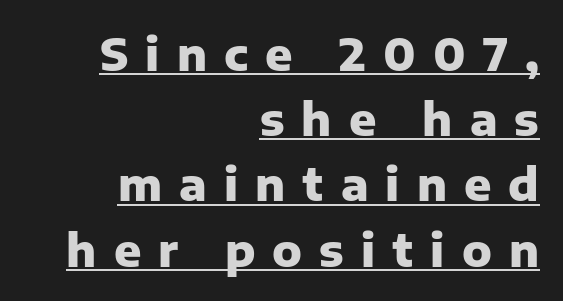
The image shows 45 px heavy sans-serif type, upright; set right-aligned, normal line spacing (1.45x), unusually wide letter spacing (+0.38 em), underlined; low stroke contrast and a medium x-height.
